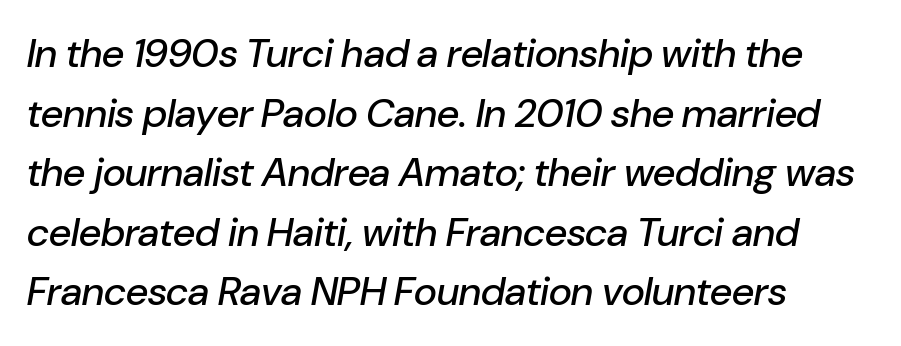
{"italic": "yes", "lean": "right", "slant_degrees": 10, "width": "normal", "stroke_contrast": "low", "x_height": "medium", "monospaced": "no", "underline": "no", "align": "left", "line_spacing": "normal", "line_spacing_ratio": 1.49, "letter_spacing": "normal", "letter_spacing_em": 0.0, "glyph_px": 40}
